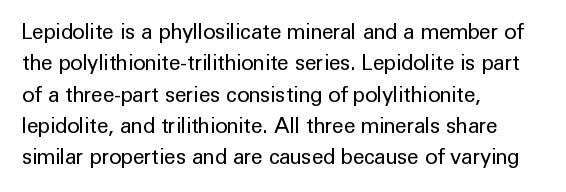
{"italic": "no", "bold": "no", "underline": "no", "align": "left", "line_spacing": "normal", "line_spacing_ratio": 1.49, "letter_spacing": "normal", "letter_spacing_em": 0.0, "glyph_px": 21}
